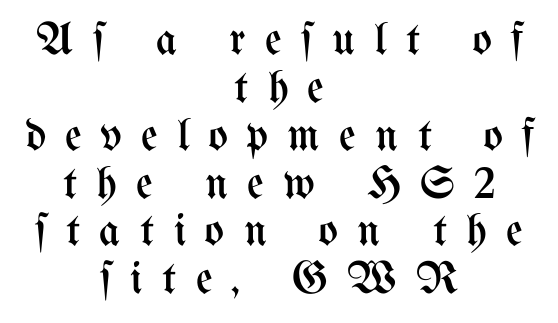
The image shows 46 px regular-weight, condensed type, upright; set centered, tight line spacing (1.04x), unusually wide letter spacing (+0.42 em), not underlined; medium stroke contrast and a medium x-height.
